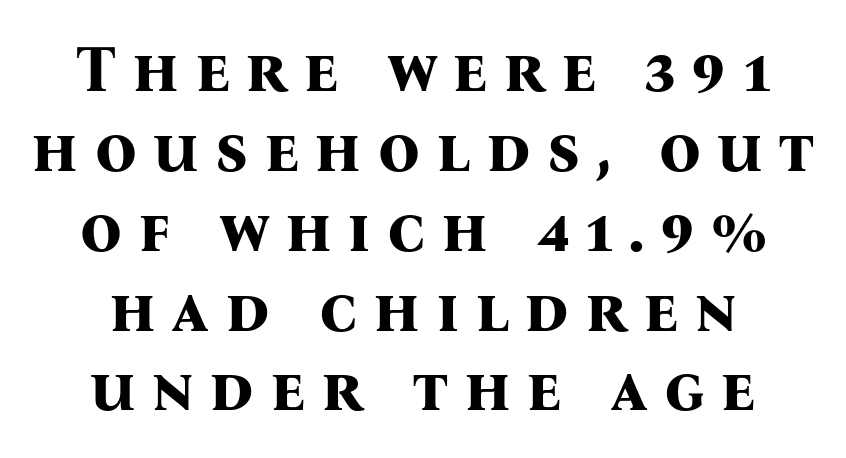
The image shows 66 px bold serif type, upright; set centered, line spacing 1.21x, unusually wide letter spacing (+0.23 em), not underlined; medium stroke contrast and a medium x-height.
